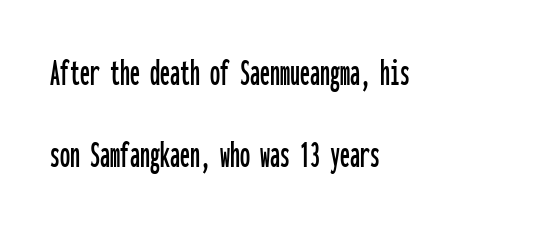
Q: Is the text italic (slanted)? A: No, it is upright.
Q: Is the typeface a serif or a sans-serif typeface? A: Sans-serif.
Q: Is the text underlined? A: No.
Q: How is the paragraph aligned? A: Left-aligned.
Q: Is the spacing between letters normal or unusually wide? A: Normal.
Q: Is the spacing between lines tight, normal or loose? A: Loose.
Q: Width (condensed, normal, or wide)? A: Condensed.
Q: Stroke contrast? A: Low.
Q: x-height? A: Medium.
Q: Monospaced? A: Yes.
